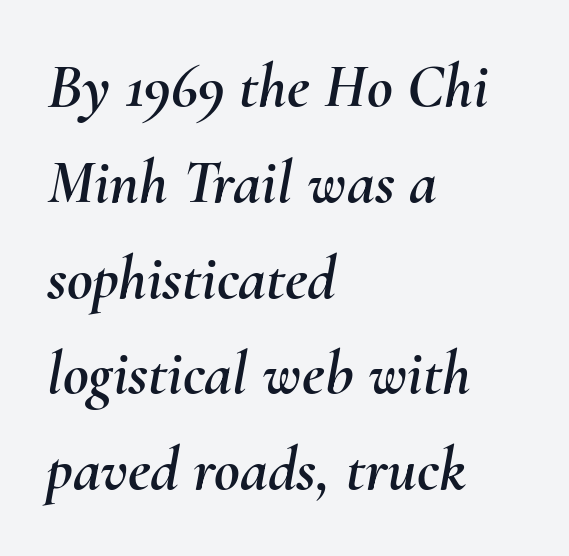
The image shows 63 px text type, italic (leaning right); set left-aligned, normal line spacing (1.52x), normal letter spacing, not underlined; medium stroke contrast and a small x-height.
